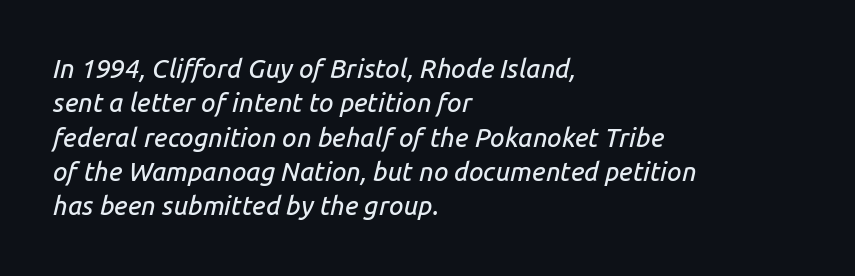
The image shows 26 px text type, italic (leaning right); set left-aligned, normal line spacing (1.32x), normal letter spacing, not underlined.
